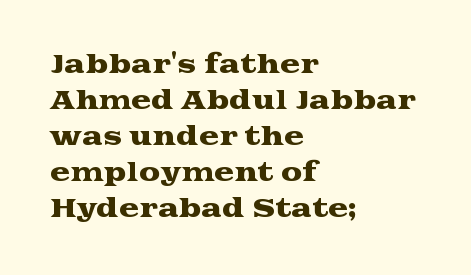
{"italic": "no", "underline": "no", "align": "left", "line_spacing": "normal", "line_spacing_ratio": 1.5, "letter_spacing": "normal", "letter_spacing_em": 0.0, "glyph_px": 24}
